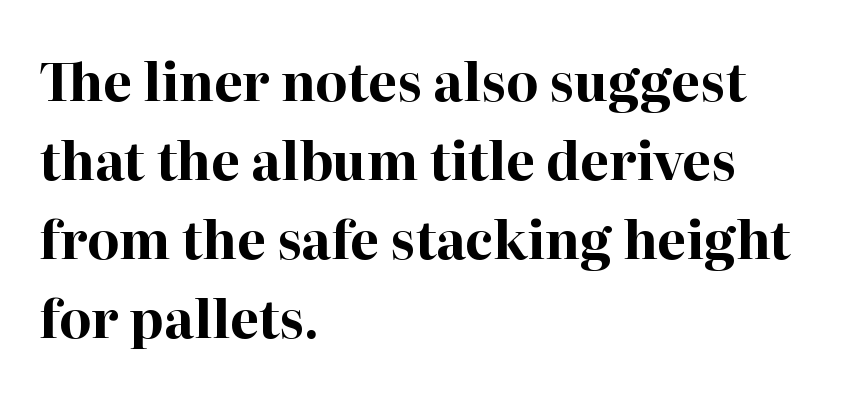
Casual observation: everything's shoved over to the left. Notice how descenders clear the ascenders below comfortably — that's standard leading. You'd pick this weight for a headline — it's a proper bold. Classification — serif. The space beneath each line is pristine and unruled.
